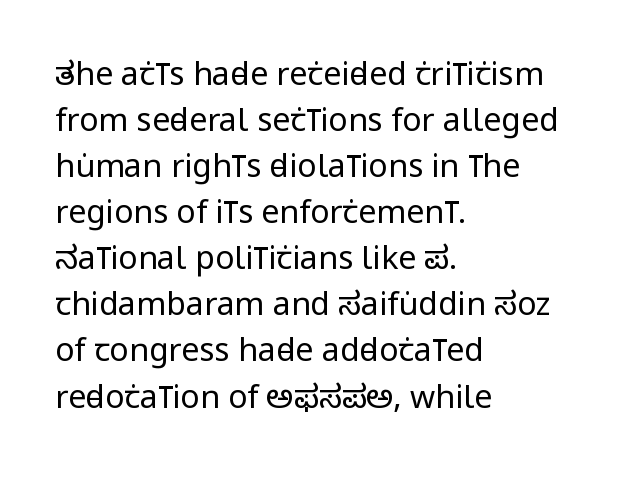
Q: Is the text bold? A: No.
Q: Is the text italic (slanted)? A: No, it is upright.
Q: Is the typeface a serif or a sans-serif typeface? A: Sans-serif.
Q: Is the text underlined? A: No.
Q: How is the paragraph aligned? A: Left-aligned.
Q: Is the spacing between letters normal or unusually wide? A: Normal.
Q: Is the spacing between lines tight, normal or loose? A: Normal.
Q: Width (condensed, normal, or wide)? A: Condensed.
Q: Stroke contrast? A: Low.
Q: x-height? A: Large.
Q: Monospaced? A: No.
